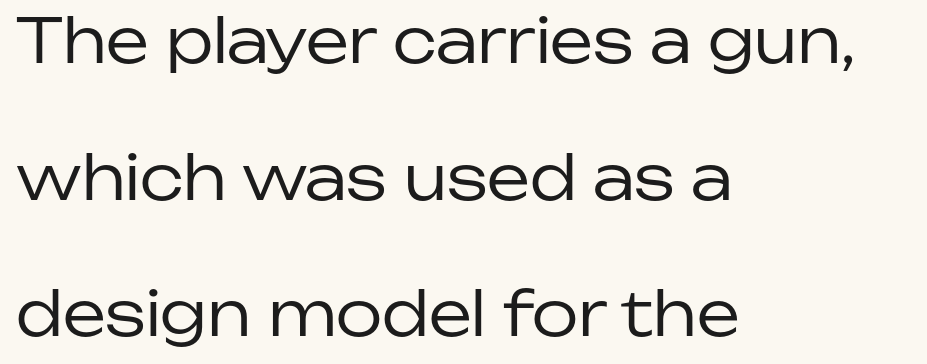
Is the stroke heavy? The answer is a plain regular-or-lighter. Character widths vary here, with narrow letters taking less room than wide ones. Whoever set this chose breathing room over compactness in the vertical rhythm. Unlike a traditional serif, this face leaves its strokes unadorned. The gap between lines stays unmarked. Typeset ragged right — the left edge is the straight one.
